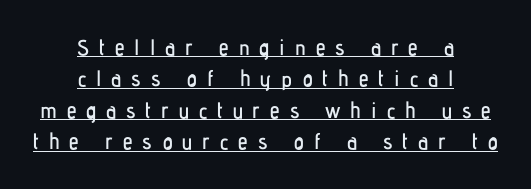
The image shows 22 px text type, upright; set centered, normal line spacing (1.43x), unusually wide letter spacing (+0.45 em), underlined.
